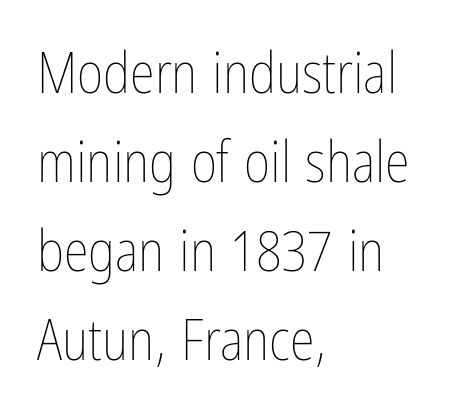
The image shows 57 px thin, condensed type, upright; set left-aligned, normal line spacing (1.56x), normal letter spacing, not underlined; low stroke contrast and a medium x-height.
